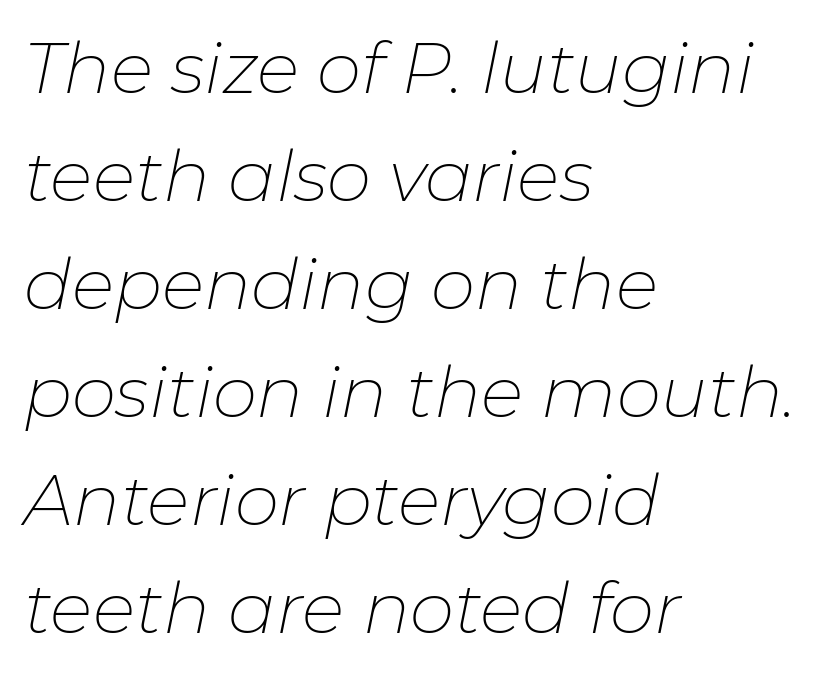
Q: Is the text bold? A: No.
Q: Is the text italic (slanted)? A: Yes, it leans right by about 11 degrees.
Q: Is the text underlined? A: No.
Q: How is the paragraph aligned? A: Left-aligned.
Q: Is the spacing between letters normal or unusually wide? A: Normal.
Q: Is the spacing between lines tight, normal or loose? A: Normal.
Q: Width (condensed, normal, or wide)? A: Normal.
Q: Stroke contrast? A: Low.
Q: x-height? A: Medium.
Q: Monospaced? A: No.
